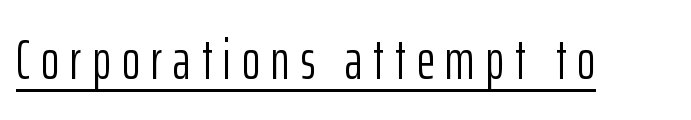
{"serif": "no", "italic": "no", "bold": "no", "weight": "light", "width": "condensed", "stroke_contrast": "low", "x_height": "medium", "monospaced": "no", "underline": "yes", "letter_spacing": "wide", "letter_spacing_em": 0.2, "glyph_px": 55}
